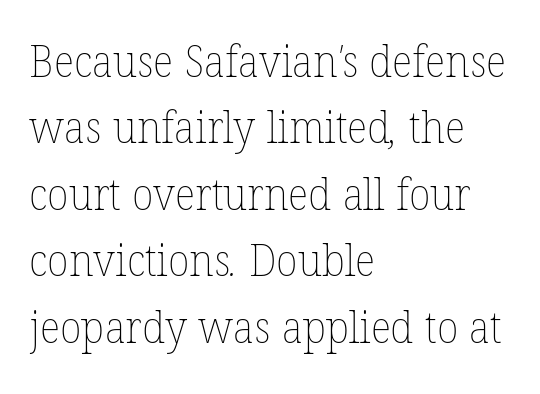
Does extra space separate the letters? No, they use regular spacing. Evenly set lines give the paragraph a standard silhouette. Lines of text with bare space underneath. Every row of glyphs begins at an identical x-position on the left.
